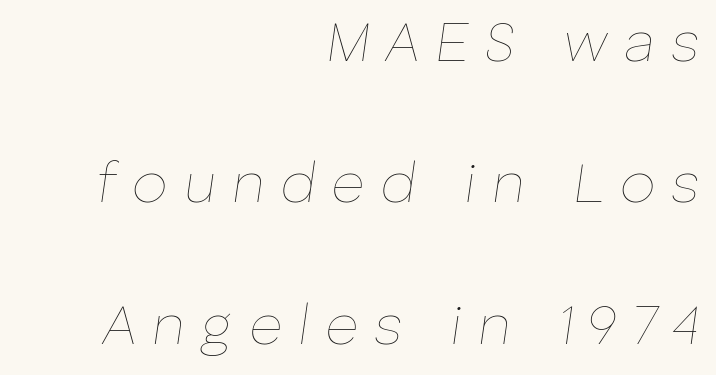
These lines are set flush right with a ragged left edge. Inter-character spacing is expanded well beyond the font's built-in metrics. Quick note: italic. What's the leading like? Stretched, with rows far apart.
